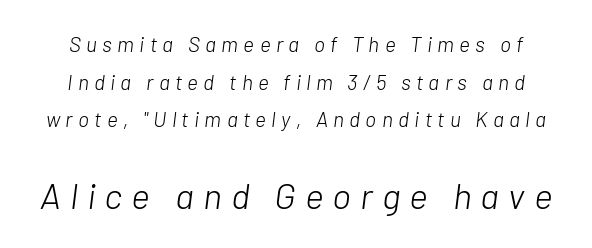
{"italic": "yes", "lean": "right", "slant_degrees": 7, "bold": "no", "weight": "light", "width": "normal", "stroke_contrast": "low", "x_height": "medium", "monospaced": "no", "underline": "no", "line_spacing_ratio": 1.79, "letter_spacing": "wide", "letter_spacing_em": 0.25, "larger_block": "second", "size_ratio": 1.71, "glyph_px": 36}
